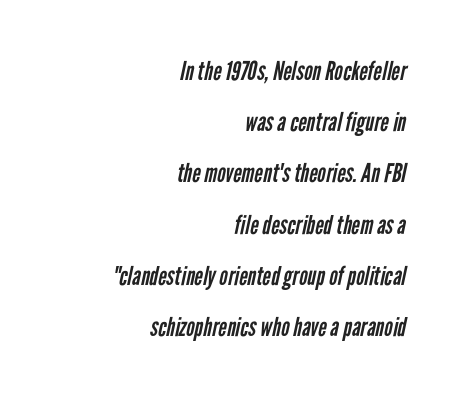
{"bold": "no", "underline": "no", "align": "right", "line_spacing": "loose", "line_spacing_ratio": 1.97, "letter_spacing": "normal", "letter_spacing_em": 0.0, "glyph_px": 26}
